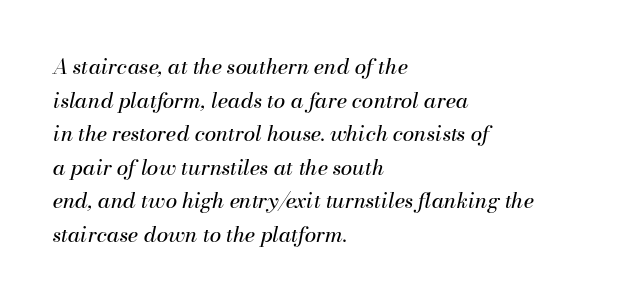
Q: Is the text bold? A: No.
Q: Is the text italic (slanted)? A: Yes, it leans right by about 13 degrees.
Q: Is the text underlined? A: No.
Q: How is the paragraph aligned? A: Left-aligned.
Q: Is the spacing between letters normal or unusually wide? A: Normal.
Q: Is the spacing between lines tight, normal or loose? A: Normal.
